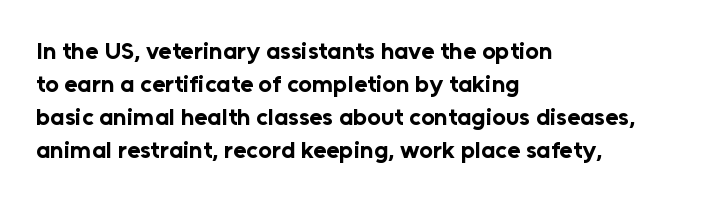
Q: Is the text bold? A: Yes.
Q: Is the text italic (slanted)? A: No, it is upright.
Q: Is the text underlined? A: No.
Q: How is the paragraph aligned? A: Left-aligned.
Q: Is the spacing between letters normal or unusually wide? A: Normal.
Q: Is the spacing between lines tight, normal or loose? A: Normal.
